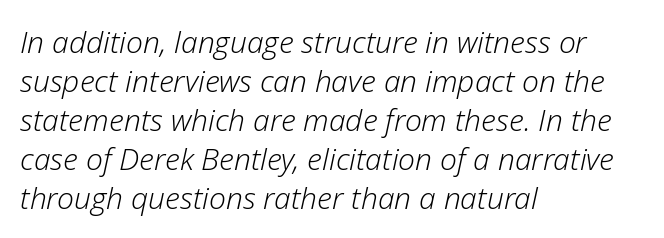
{"italic": "yes", "lean": "right", "slant_degrees": 12, "bold": "no", "weight": "light", "width": "normal", "stroke_contrast": "low", "x_height": "medium", "monospaced": "no", "underline": "no", "align": "left", "line_spacing": "normal", "line_spacing_ratio": 1.3, "letter_spacing": "normal", "letter_spacing_em": 0.0, "glyph_px": 30}
